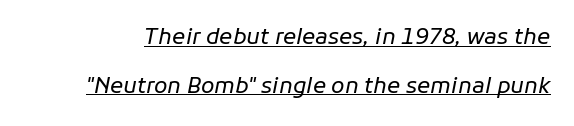
Q: Is the text bold? A: No.
Q: Is the text italic (slanted)? A: Yes, it leans right by about 11 degrees.
Q: Is the text underlined? A: Yes.
Q: Is the spacing between letters normal or unusually wide? A: Normal.
Q: Is the spacing between lines tight, normal or loose? A: Loose.
